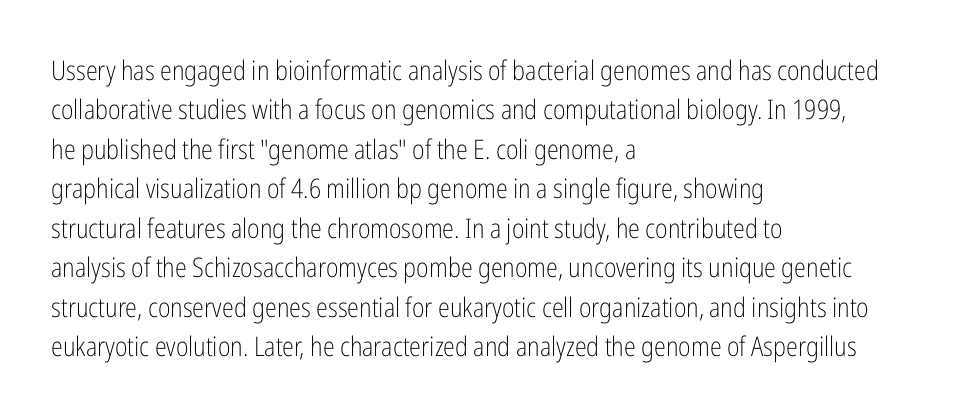
Q: Is the text bold? A: No.
Q: Is the text italic (slanted)? A: No, it is upright.
Q: Is the text underlined? A: No.
Q: How is the paragraph aligned? A: Left-aligned.
Q: Is the spacing between letters normal or unusually wide? A: Normal.
Q: Is the spacing between lines tight, normal or loose? A: Normal.
